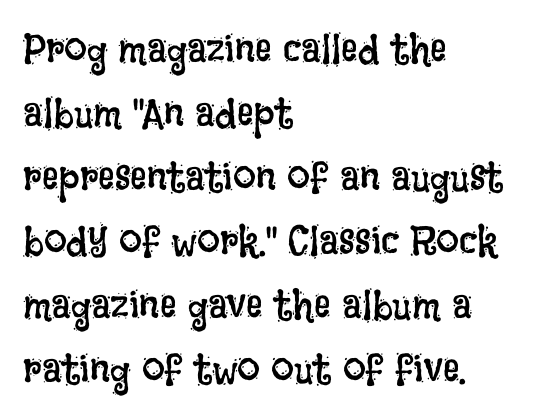
{"italic": "no", "bold": "no", "weight": "regular", "width": "condensed", "stroke_contrast": "low", "x_height": "large", "monospaced": "no", "underline": "no", "align": "left", "line_spacing": "normal", "line_spacing_ratio": 1.56, "letter_spacing": "normal", "letter_spacing_em": 0.0, "glyph_px": 41}
